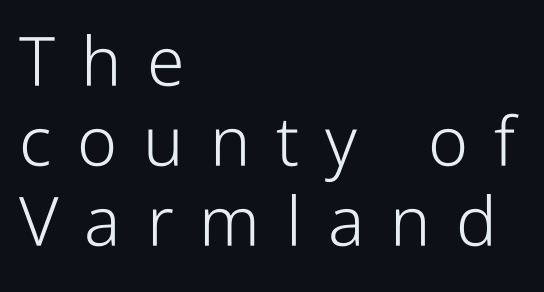
The image shows 68 px light, condensed sans-serif type, upright; set left-aligned, line spacing 1.18x, unusually wide letter spacing (+0.38 em), not underlined; low stroke contrast and a medium x-height.
